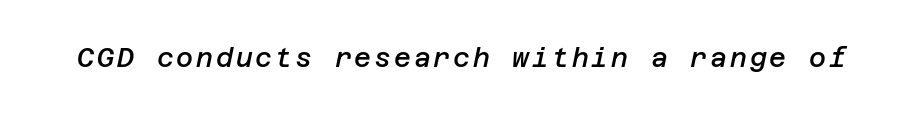
The image shows 26 px text type, italic (leaning right); set not underlined.
